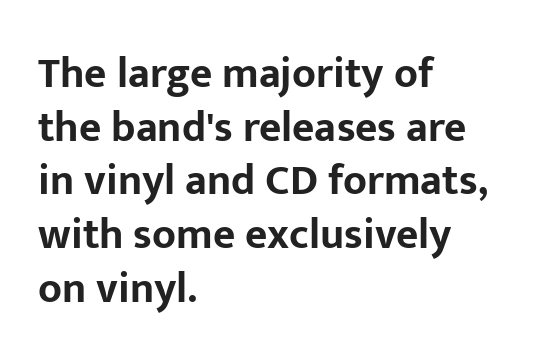
The image shows 43 px bold sans-serif type, upright; set left-aligned, normal line spacing (1.25x), normal letter spacing, not underlined; low stroke contrast and a medium x-height.
